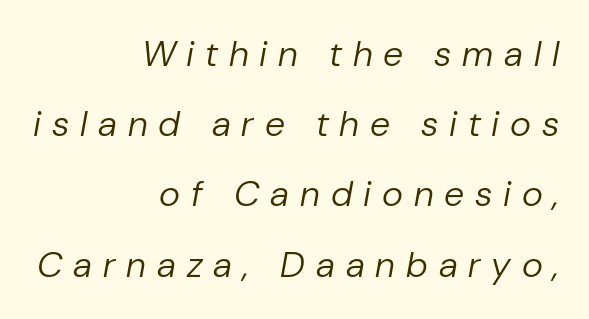
Q: Is the text bold? A: No.
Q: Is the text italic (slanted)? A: Yes, it leans right by about 10 degrees.
Q: Is the text underlined? A: No.
Q: How is the paragraph aligned? A: Right-aligned.
Q: Is the spacing between letters normal or unusually wide? A: Unusually wide.
Q: Is the spacing between lines tight, normal or loose? A: Loose.
Q: Width (condensed, normal, or wide)? A: Normal.
Q: Stroke contrast? A: Low.
Q: x-height? A: Medium.
Q: Monospaced? A: No.
